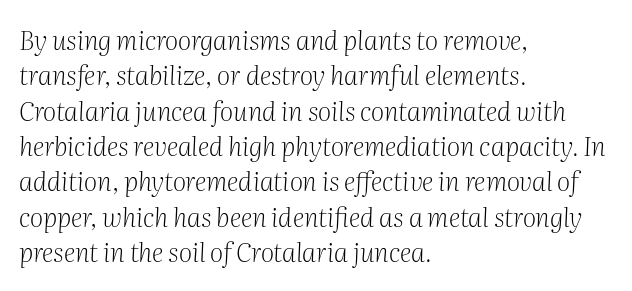
The weight tops out at a normal text grade. Line starts are locked; line ends wander. Clear beneath every line of the passage. Tall strokes in this sample are angled rather than plumb. Short note: letters normally spaced.
